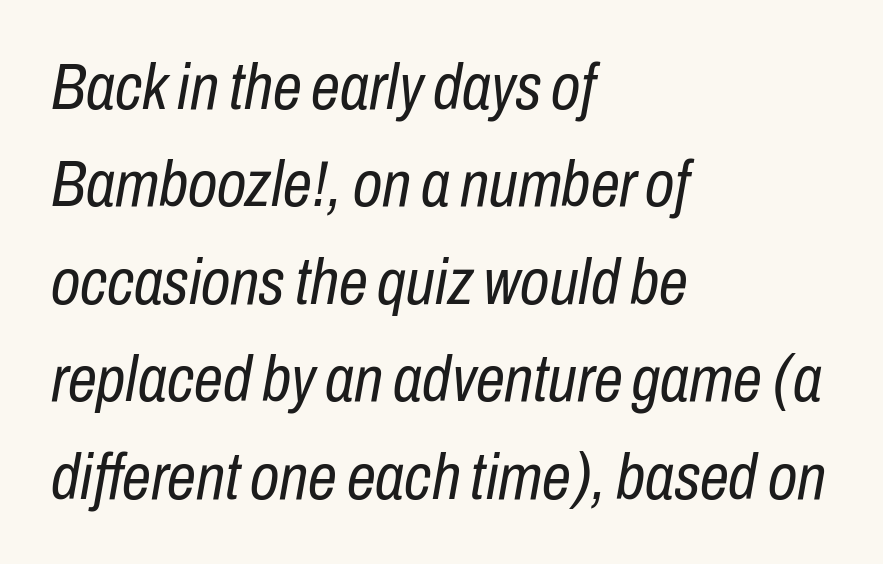
{"italic": "yes", "lean": "right", "slant_degrees": 10, "bold": "no", "weight": "regular", "width": "condensed", "stroke_contrast": "low", "x_height": "medium", "monospaced": "no", "underline": "no", "align": "left", "line_spacing": "normal", "line_spacing_ratio": 1.5, "letter_spacing": "normal", "letter_spacing_em": 0.0, "glyph_px": 65}
